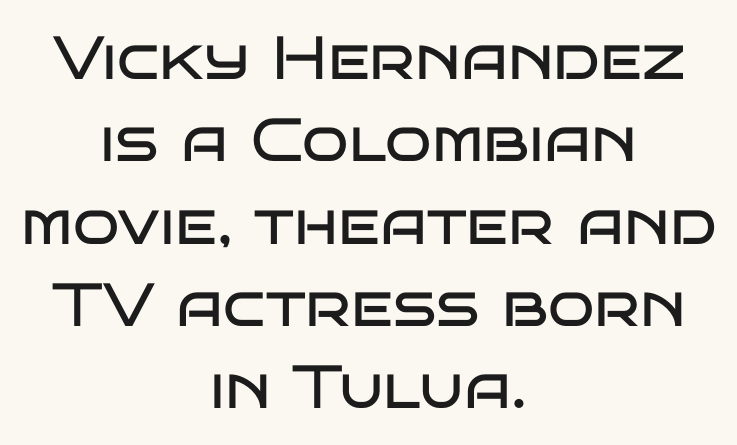
{"serif": "no", "italic": "no", "bold": "no", "weight": "regular", "width": "wide", "stroke_contrast": "low", "x_height": "large", "monospaced": "no", "underline": "no", "align": "center", "line_spacing": "normal", "line_spacing_ratio": 1.35, "letter_spacing": "normal", "letter_spacing_em": 0.0, "glyph_px": 61}
